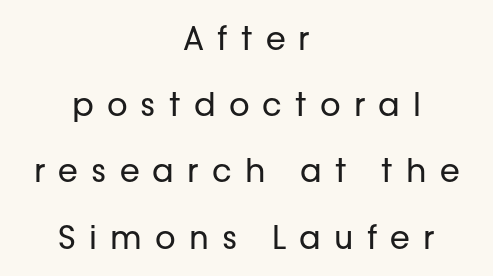
{"serif": "no", "italic": "no", "bold": "no", "weight": "regular", "width": "normal", "stroke_contrast": "low", "x_height": "medium", "monospaced": "no", "underline": "no", "align": "center", "line_spacing": "loose", "line_spacing_ratio": 2.07, "letter_spacing": "wide", "letter_spacing_em": 0.41, "glyph_px": 32}
